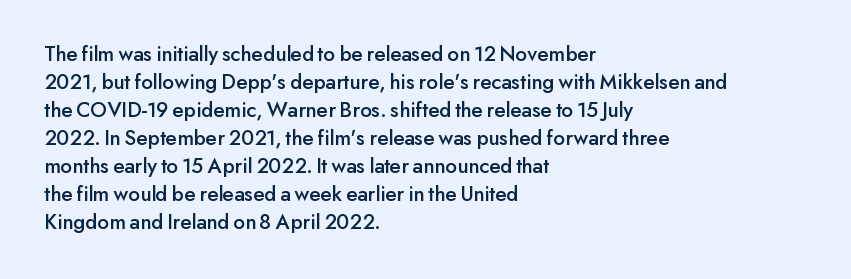
The image shows 22 px text type, upright; set left-aligned, normal line spacing (1.27x), normal letter spacing, not underlined.
